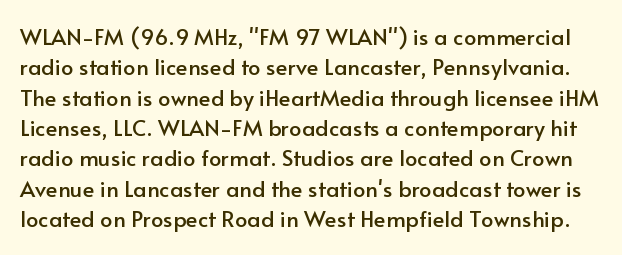
Q: Is the text italic (slanted)? A: No, it is upright.
Q: Is the text underlined? A: No.
Q: Is the spacing between letters normal or unusually wide? A: Normal.
Q: Is the spacing between lines tight, normal or loose? A: Normal.
